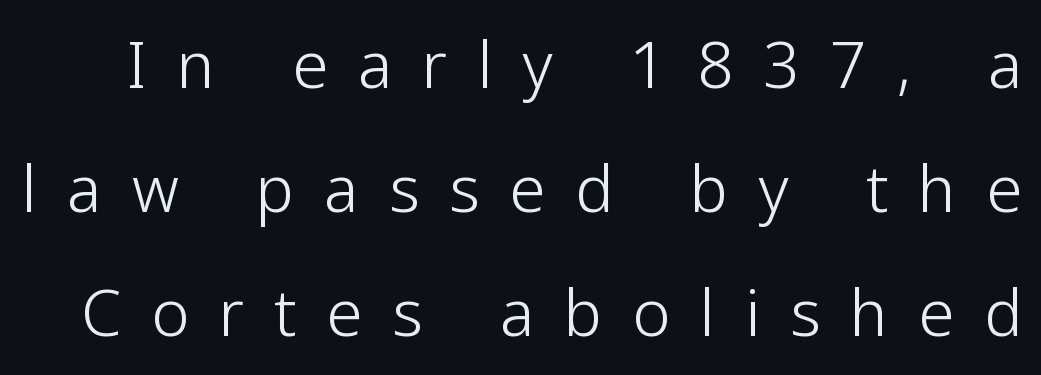
Q: Is the text bold? A: No.
Q: Is the text italic (slanted)? A: No, it is upright.
Q: Is the typeface a serif or a sans-serif typeface? A: Sans-serif.
Q: Is the text underlined? A: No.
Q: Is the spacing between letters normal or unusually wide? A: Unusually wide.
Q: Is the spacing between lines tight, normal or loose? A: Loose.
Q: Width (condensed, normal, or wide)? A: Normal.
Q: Stroke contrast? A: Low.
Q: x-height? A: Medium.
Q: Monospaced? A: No.
